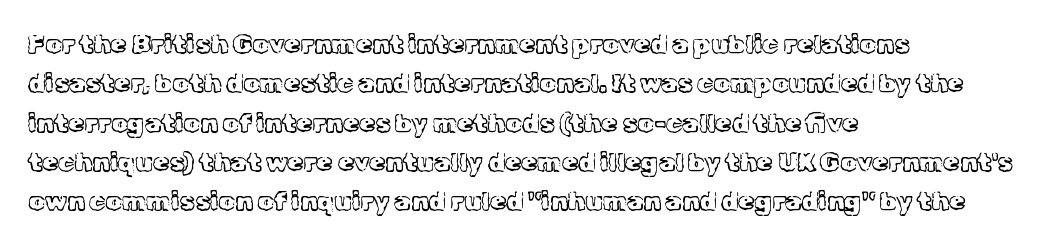
A typesetter would mark this as roman, not italic. Does the leading feel generous? No, just average. The typesetter chose a ragged-right arrangement here. The gaps between neighbouring characters are ordinary and unremarkable. Is this a heavy cut? Hardly; it is regular or lighter. The space directly below the letters is spotless.
